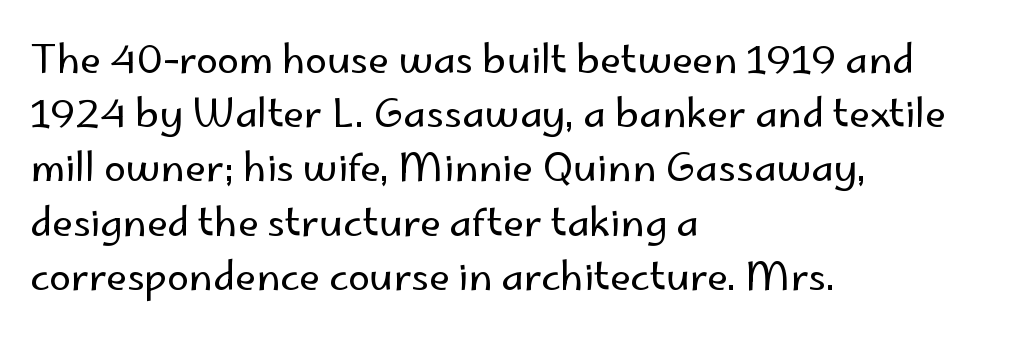
Standard letterfit; no display-style spreading of the glyphs. Interline gaps are of average width in this sample. Examine the stroke ends and you'll find no serifs. The text block is weighted toward the left margin, trailing off unevenly rightward. The space beneath each line is pristine and unruled.
